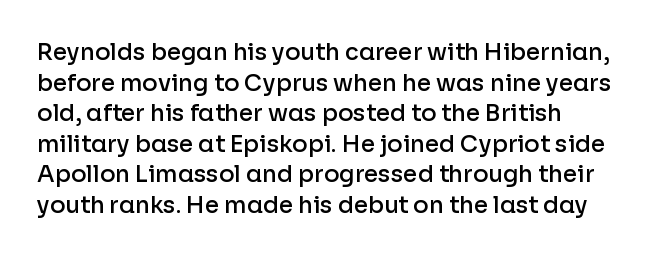
Q: Is the text bold? A: Semi-bold.
Q: Is the text italic (slanted)? A: No, it is upright.
Q: Is the text underlined? A: No.
Q: Is the spacing between letters normal or unusually wide? A: Normal.
Q: Is the spacing between lines tight, normal or loose? A: Normal.
